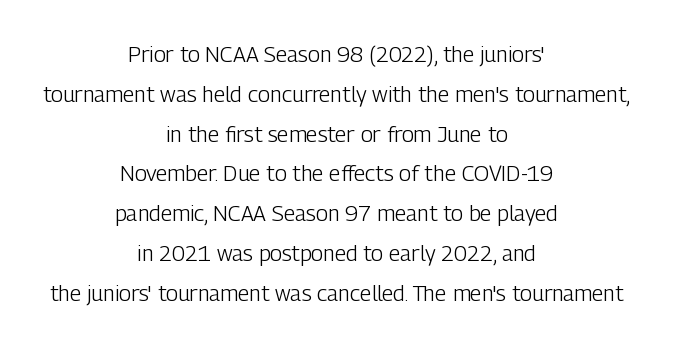
{"italic": "no", "bold": "no", "underline": "no", "align": "center", "line_spacing_ratio": 1.81, "letter_spacing": "normal", "letter_spacing_em": 0.0, "glyph_px": 22}
